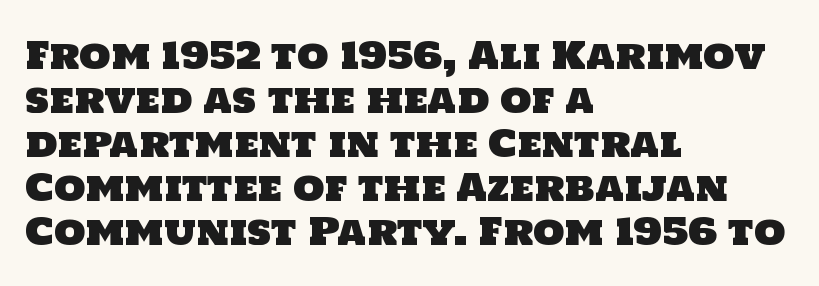
{"serif": "no", "width": "normal", "stroke_contrast": "low", "x_height": "large", "monospaced": "no", "underline": "no", "align": "left", "line_spacing_ratio": 1.22, "letter_spacing": "normal", "letter_spacing_em": 0.0, "glyph_px": 36}
